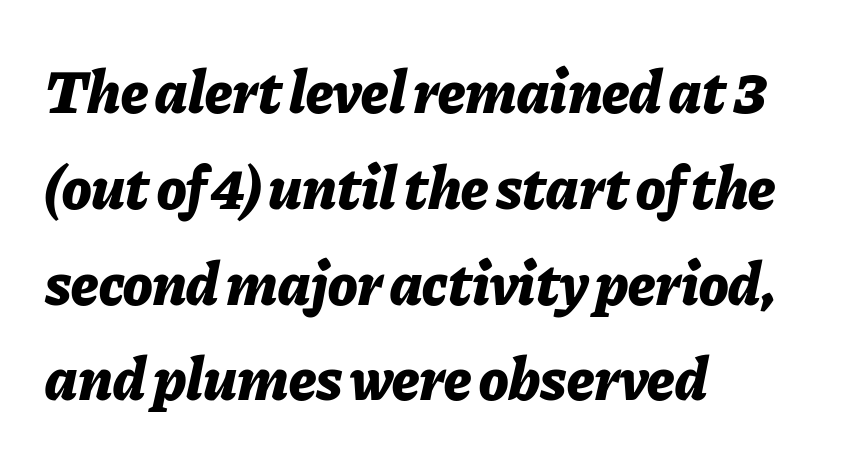
Compared with ordinary roman type, these characters are visibly tilted. Compared with typical paragraphs, the rows here are spaced about the same. Do the characters align in a grid? No, the font is proportional. Strokes here are thick enough to call this a true bold.
